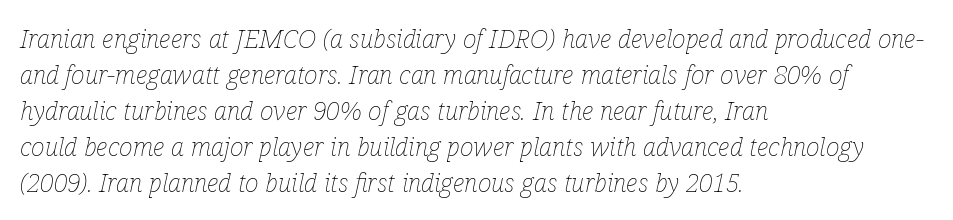
The image shows 26 px text type, italic (leaning right); set left-aligned, normal line spacing (1.38x), normal letter spacing, not underlined.
